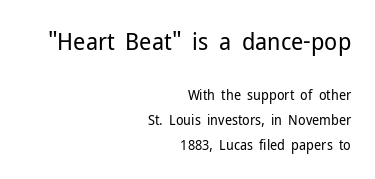
The image shows 24 px text type, upright; set right-aligned, line spacing 1.76x, normal letter spacing, not underlined; the first (top) block is 1.71x larger.
